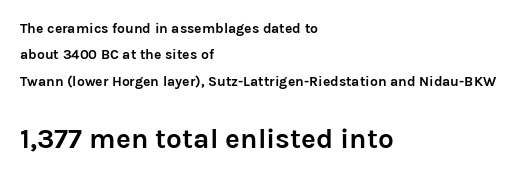
The image shows 28 px semibold sans-serif type, upright; set left-aligned, line spacing 1.89x, normal letter spacing, not underlined; the second (bottom) block is 2.0x larger; low stroke contrast and a medium x-height.
